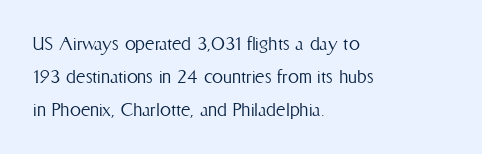
In terms of leading, this rendering sits right in the middle. Quick note: not italic, upright. Stems here are at most as thick as an everyday book face. Letter spacing: default.
